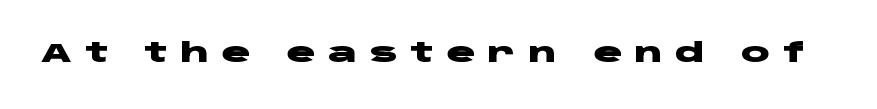
Do the letters lean? They stand straight. Thick stems and heavy bowls — unmistakably bold. The passage shown is not underscored anywhere. Loose tracking; the words dissolve into strings of separated letters.
